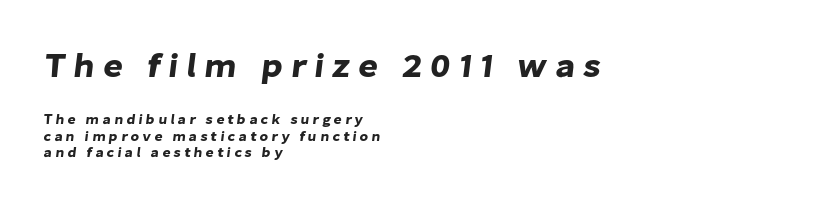
Q: Is the typeface a serif or a sans-serif typeface? A: Sans-serif.
Q: Is the text underlined? A: No.
Q: How is the paragraph aligned? A: Left-aligned.
Q: Is the spacing between letters normal or unusually wide? A: Unusually wide.
Q: Which block of text is set in a larger size, the first (top) or the second (bottom)? A: The first (top) one.
Q: Width (condensed, normal, or wide)? A: Normal.
Q: Stroke contrast? A: Low.
Q: x-height? A: Medium.
Q: Monospaced? A: No.
